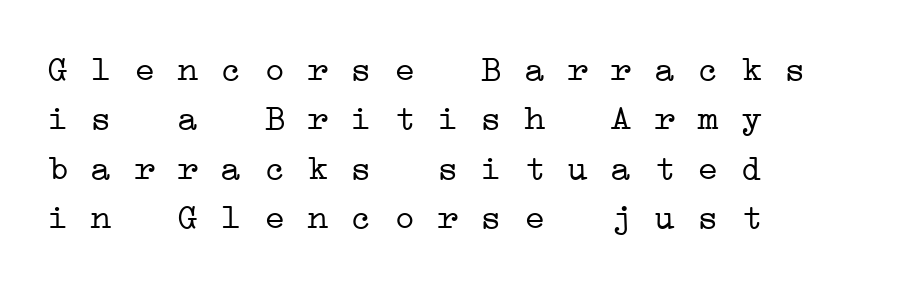
Regular leading. Serifs: yes, visible at the terminals of the letterforms. Each stroke keeps to a modest, everyday thickness or less. The letters sit at their default tracking, neither squeezed nor spread. Looks like terminal output: every glyph gets an equal slot. Bare-footed words on every line.
